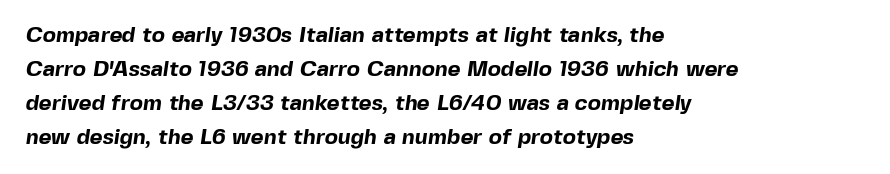
The image shows 22 px bold type; set left-aligned, normal line spacing (1.54x), normal letter spacing, not underlined.
